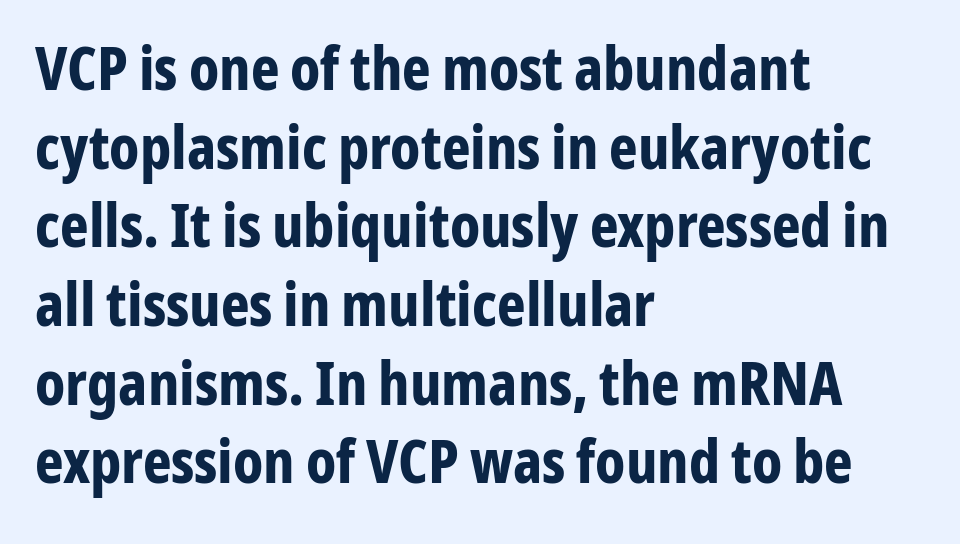
Each new line begins a customary step beneath the previous one. Line beginnings align vertically; line endings do not. Serif or sans? Sans — the stroke terminals are bare. Do the characters align in a grid? No, the font is proportional. The rendering uses a bold face; every stroke is thick and dark. Honestly, there is no underline to notice here at all.
